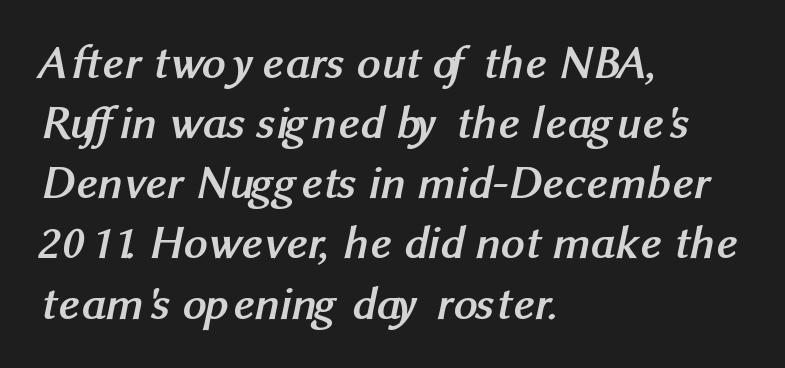
A typesetter would label this face a sans. The space beneath each line is pristine and unruled. Notice how thick the strokes are: this is what a full bold looks like. Normally led — the rows are evenly, conventionally spaced. Is the block centered? No — it sits flush against the left margin. This sample has the flowing, uneven cadence of proportional lettering.
